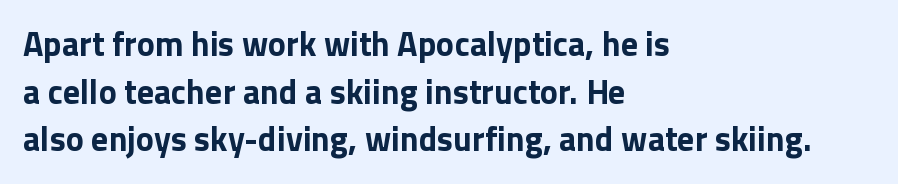
{"serif": "no", "italic": "no", "bold": "yes", "weight": "bold", "width": "normal", "stroke_contrast": "low", "x_height": "medium", "monospaced": "no", "underline": "no", "align": "left", "line_spacing": "normal", "line_spacing_ratio": 1.4, "letter_spacing": "normal", "letter_spacing_em": 0.0, "glyph_px": 34}
